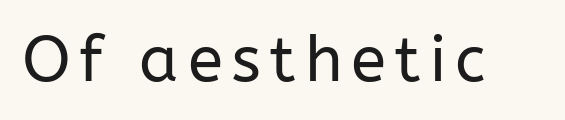
{"serif": "no", "italic": "no", "bold": "no", "weight": "regular", "width": "normal", "stroke_contrast": "low", "x_height": "medium", "monospaced": "no", "underline": "no", "glyph_px": 64}
